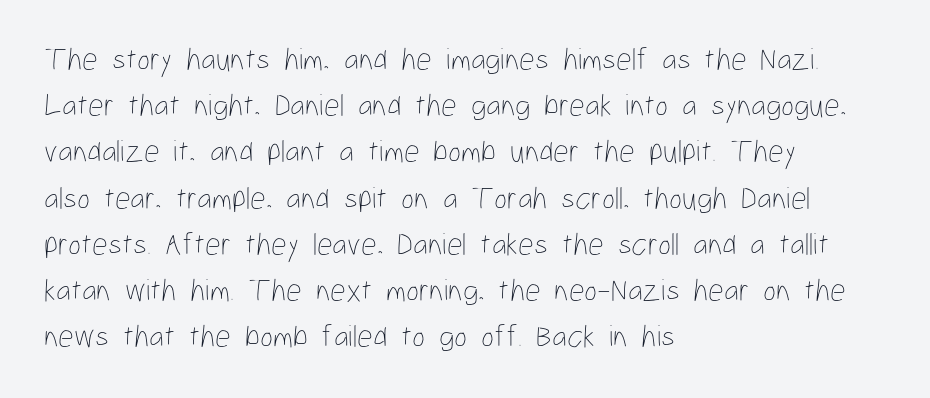
Q: Is the text bold? A: No.
Q: Is the text italic (slanted)? A: No, it is upright.
Q: Is the text underlined? A: No.
Q: How is the paragraph aligned? A: Left-aligned.
Q: Is the spacing between letters normal or unusually wide? A: Normal.
Q: Is the spacing between lines tight, normal or loose? A: Normal.
Q: Width (condensed, normal, or wide)? A: Condensed.
Q: Stroke contrast? A: Low.
Q: x-height? A: Medium.
Q: Monospaced? A: No.
